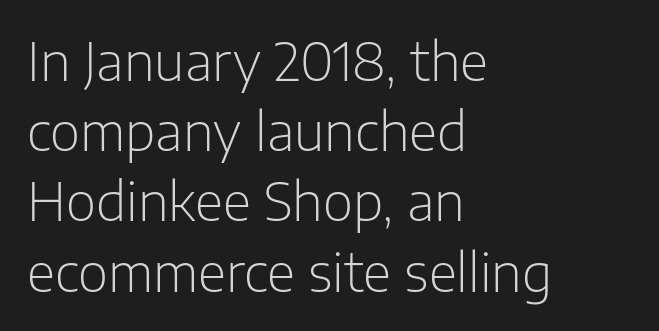
The image shows 52 px light sans-serif type, upright; set left-aligned, normal line spacing (1.35x), normal letter spacing, not underlined; low stroke contrast and a medium x-height.
